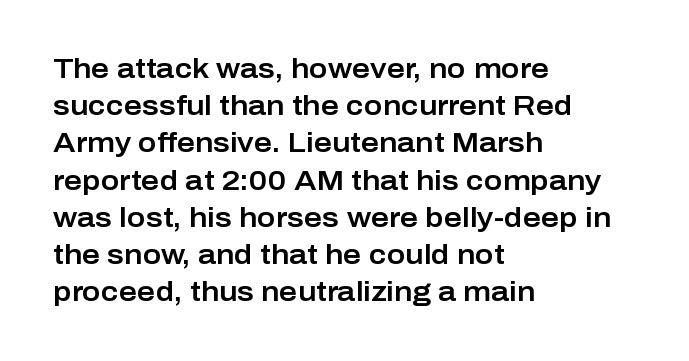
Letterform terminals end flat and unadorned throughout the passage. Upright lettering throughout. A typesetter would call this proportional, since set widths differ per character. Letter spacing: default. The block of text has a typical density, with ordinary space between rows.
